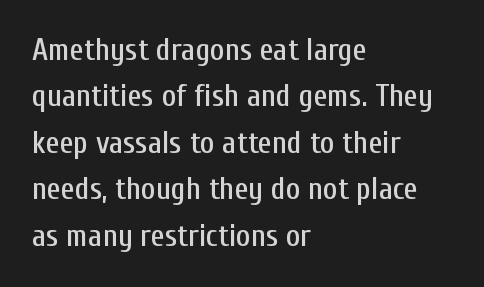
The lines sit at an ordinary, default distance from one another. The lines are quadded left. When letters stand straight like this, we call the style roman or upright. The space directly below the letters is spotless.
